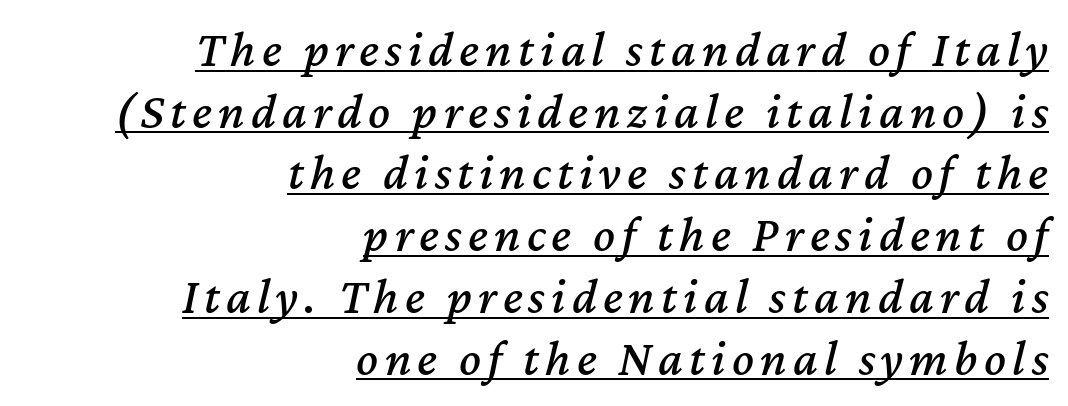
{"italic": "yes", "lean": "right", "slant_degrees": 12, "width": "normal", "stroke_contrast": "medium", "x_height": "medium", "monospaced": "no", "underline": "yes", "align": "right", "line_spacing_ratio": 1.21, "glyph_px": 51}
